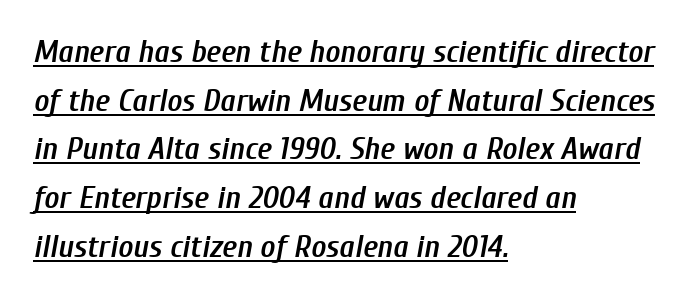
The image shows 32 px semibold, condensed type, italic (leaning right); set left-aligned, normal line spacing (1.52x), normal letter spacing, underlined; low stroke contrast and a medium x-height.
